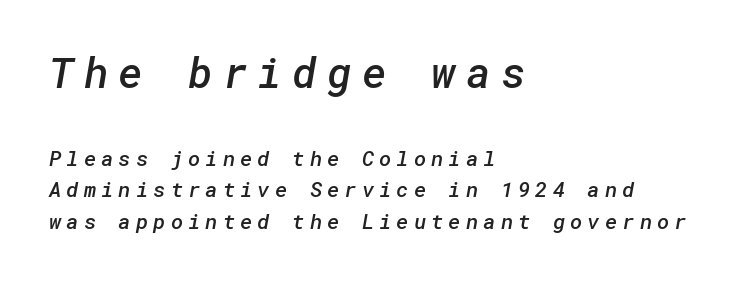
{"serif": "no", "bold": "semi", "weight": "semibold", "width": "normal", "stroke_contrast": "low", "x_height": "medium", "underline": "no", "align": "left", "line_spacing": "normal", "line_spacing_ratio": 1.5, "letter_spacing": "wide", "letter_spacing_em": 0.24, "larger_block": "first", "size_ratio": 2.0, "glyph_px": 42}
